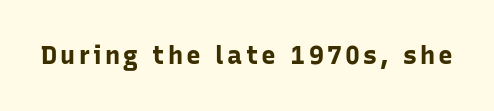
{"italic": "no", "bold": "yes", "underline": "no", "glyph_px": 25}
